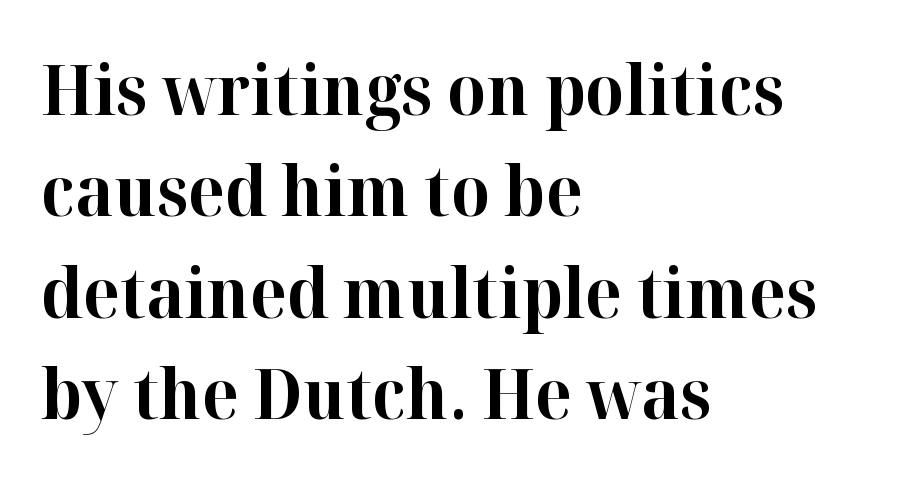
Q: Is the text bold? A: Yes.
Q: Is the text italic (slanted)? A: No, it is upright.
Q: Is the typeface a serif or a sans-serif typeface? A: Serif.
Q: Is the text underlined? A: No.
Q: How is the paragraph aligned? A: Left-aligned.
Q: Is the spacing between letters normal or unusually wide? A: Normal.
Q: Is the spacing between lines tight, normal or loose? A: Normal.
Q: Width (condensed, normal, or wide)? A: Normal.
Q: Stroke contrast? A: High.
Q: x-height? A: Medium.
Q: Monospaced? A: No.
